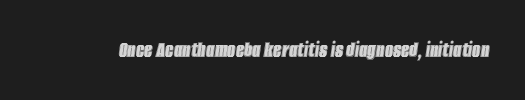
Q: Is the text italic (slanted)? A: Yes, it leans right by about 8 degrees.
Q: Is the text underlined? A: No.
Q: Is the spacing between letters normal or unusually wide? A: Normal.
